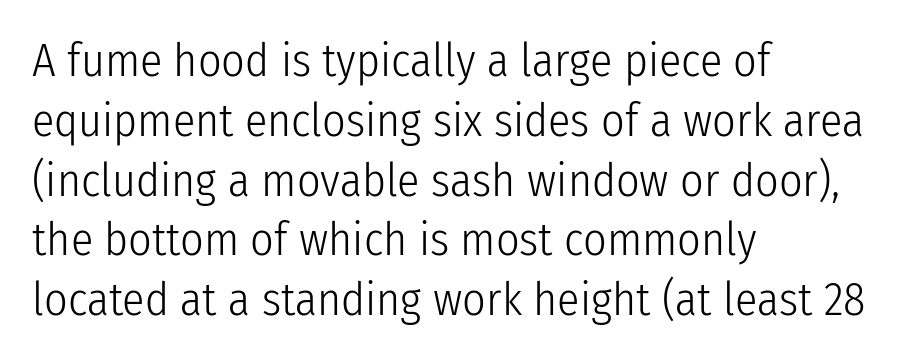
The image shows 46 px light, condensed sans-serif type, upright; set left-aligned, normal line spacing (1.3x), normal letter spacing, not underlined; low stroke contrast and a medium x-height.
